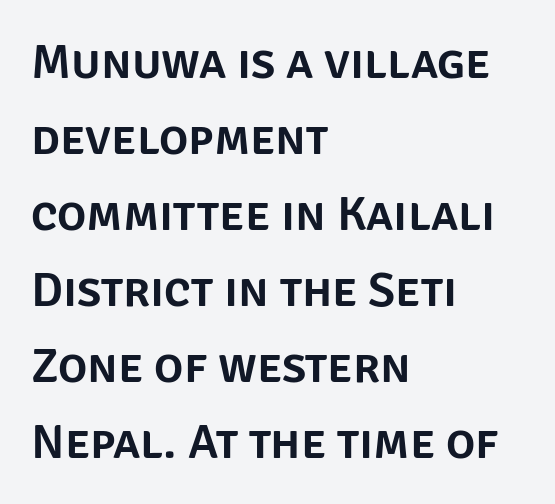
{"serif": "no", "italic": "no", "width": "normal", "stroke_contrast": "low", "x_height": "large", "monospaced": "no", "underline": "no", "align": "left", "line_spacing": "normal", "line_spacing_ratio": 1.55, "letter_spacing": "normal", "letter_spacing_em": 0.0, "glyph_px": 49}
